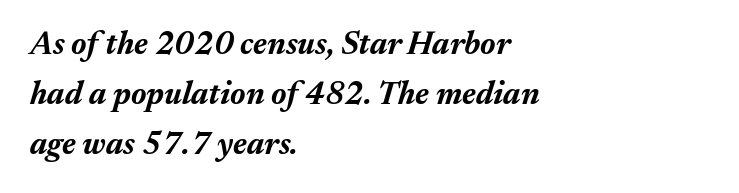
Compared with ordinary roman type, these characters are visibly tilted. The text block is weighted toward the left margin, trailing off unevenly rightward. Vertical spacing — default. Proportional: the letters do not fall into vertical columns. Tracking here is standard; glyphs follow each other at the usual distance.
